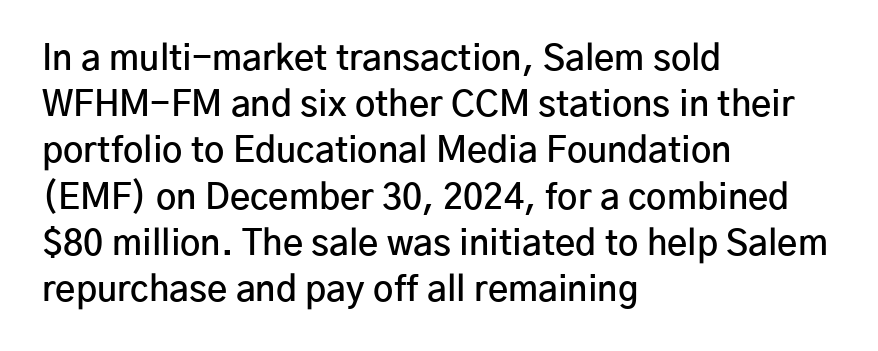
Q: Is the text bold? A: Semi-bold.
Q: Is the text italic (slanted)? A: No, it is upright.
Q: Is the typeface a serif or a sans-serif typeface? A: Sans-serif.
Q: Is the text underlined? A: No.
Q: How is the paragraph aligned? A: Left-aligned.
Q: Is the spacing between letters normal or unusually wide? A: Normal.
Q: Is the spacing between lines tight, normal or loose? A: Normal.
Q: Width (condensed, normal, or wide)? A: Normal.
Q: Stroke contrast? A: Low.
Q: x-height? A: Medium.
Q: Monospaced? A: No.
